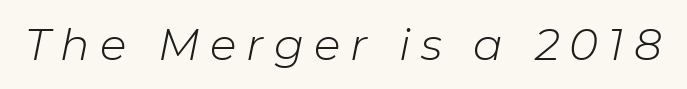
{"italic": "yes", "lean": "right", "slant_degrees": 11, "bold": "no", "weight": "light", "width": "normal", "stroke_contrast": "low", "x_height": "medium", "monospaced": "no", "underline": "no", "letter_spacing": "wide", "letter_spacing_em": 0.23, "glyph_px": 44}
